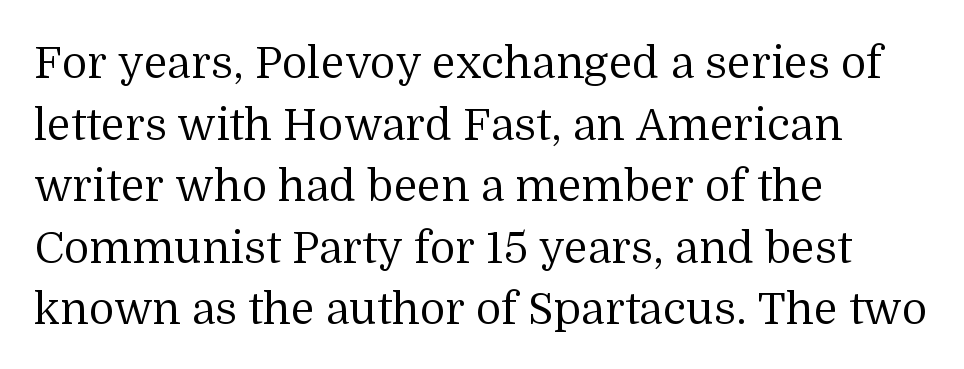
The words here are not underlined. The passage shown stacks its lines at a standard gap. Posture: straight, roman, zero tilt. The rendering anchors every line to the left-hand side.
